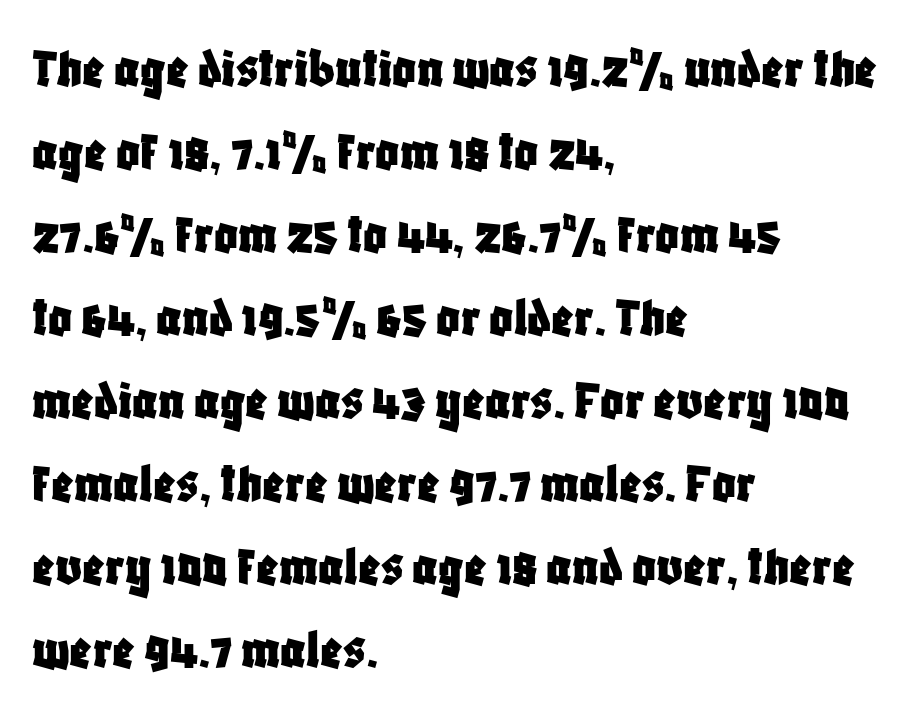
The image shows 58 px condensed sans-serif type, upright; set left-aligned, normal line spacing (1.43x), normal letter spacing, not underlined; low stroke contrast and a large x-height.
